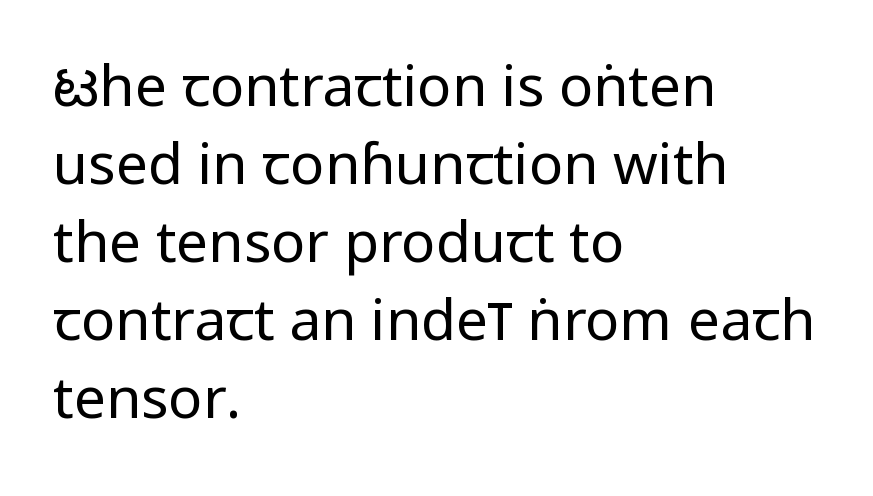
{"serif": "no", "italic": "no", "bold": "no", "weight": "regular", "width": "condensed", "stroke_contrast": "low", "underline": "no", "align": "left", "line_spacing": "normal", "line_spacing_ratio": 1.37, "letter_spacing": "normal", "letter_spacing_em": 0.0, "glyph_px": 57}
